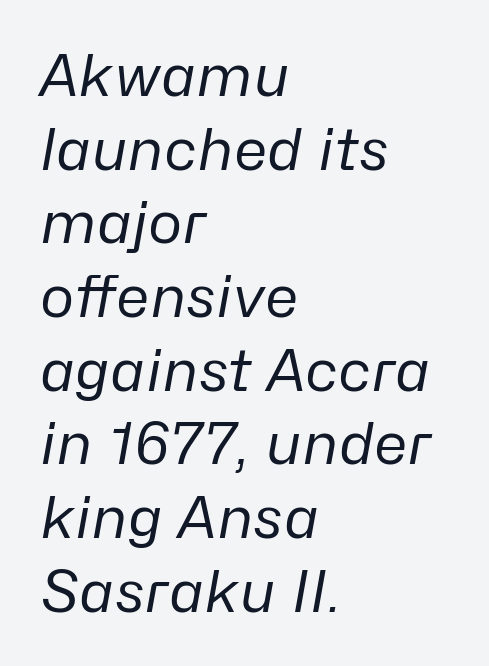
{"italic": "yes", "lean": "right", "slant_degrees": 10, "bold": "no", "weight": "regular", "width": "normal", "stroke_contrast": "low", "x_height": "medium", "monospaced": "no", "underline": "no", "align": "left", "line_spacing": "normal", "line_spacing_ratio": 1.27, "letter_spacing": "normal", "letter_spacing_em": 0.0, "glyph_px": 58}
